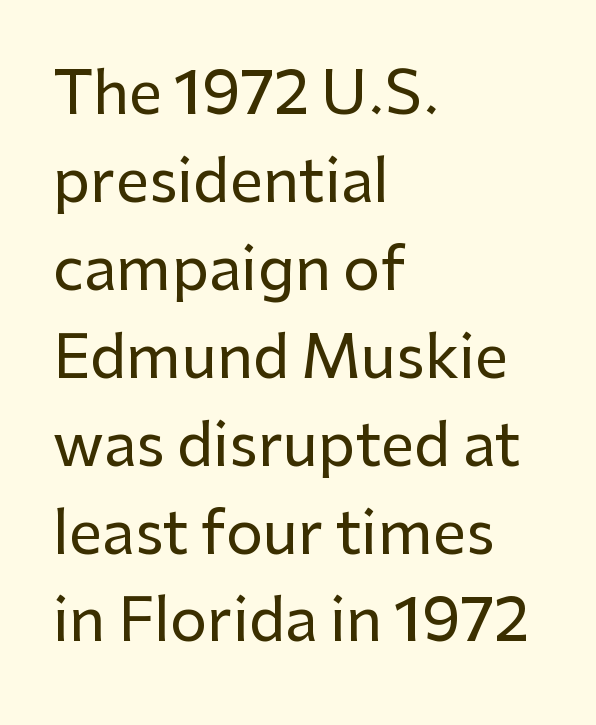
Descenders hang freely into open space. Normally led — the rows are evenly, conventionally spaced. Letter spacing: default. A classic flush-left, rag-right setting is used for this passage. Nope, not italic — everything's standing straight.
